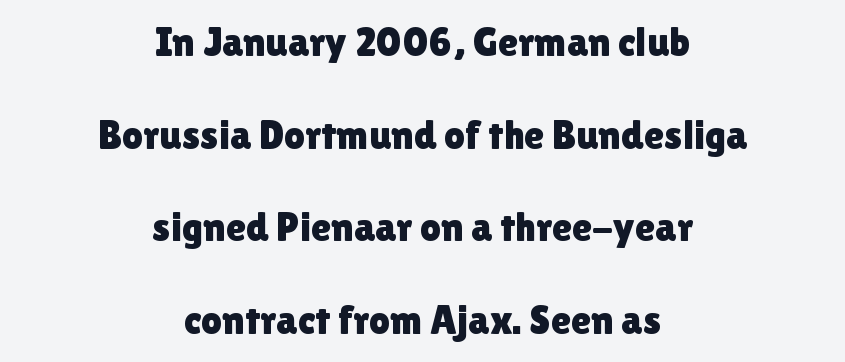
The image shows 41 px sans-serif type, upright; set centered, loose line spacing (2.26x), normal letter spacing, not underlined; a medium x-height.
